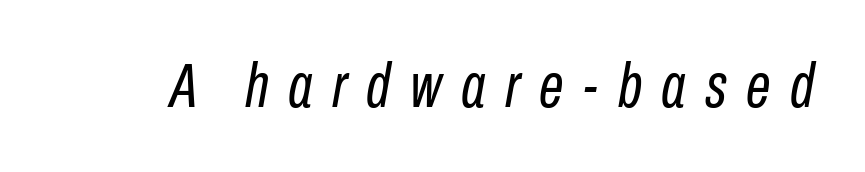
Q: Is the text bold? A: No.
Q: Is the text italic (slanted)? A: Yes, it leans right by about 10 degrees.
Q: Is the text underlined? A: No.
Q: Is the spacing between letters normal or unusually wide? A: Unusually wide.
Q: Width (condensed, normal, or wide)? A: Condensed.
Q: Stroke contrast? A: Low.
Q: x-height? A: Medium.
Q: Monospaced? A: No.
